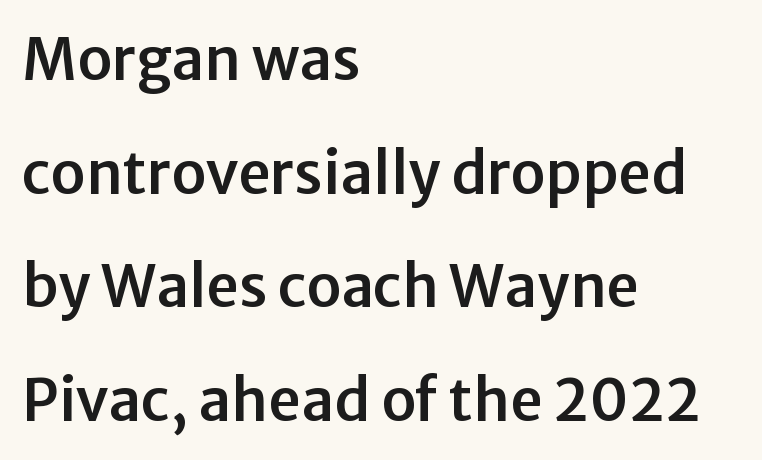
{"serif": "no", "italic": "no", "width": "normal", "stroke_contrast": "low", "x_height": "medium", "monospaced": "no", "underline": "no", "align": "left", "line_spacing": "loose", "line_spacing_ratio": 1.96, "letter_spacing": "normal", "letter_spacing_em": 0.0, "glyph_px": 58}
